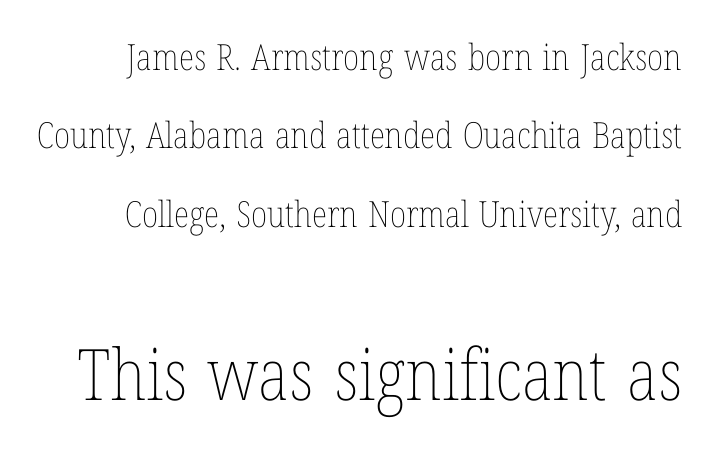
Here the designer chose a conventional face with non-uniform glyph widths. In terms of posture, this sample is upright. Decoration check: the copy has no underline. Typesetter's note — lower block bumped up in size, upper block left smaller. Nothing unusual about the tracking: characters are spaced as the font intends. Heft: none added — not bold.
